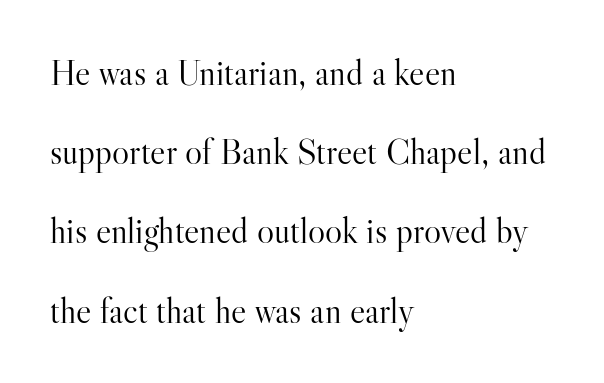
The lines in this sample share a left origin and differ only in where they stop. Letters have the restrained weight of plain body copy at most. Characters follow at the spacing the type designer built in. Does the lettering tilt? It doesn't — this is upright. Words float on clear page, feet unadorned. Character widths vary here, with narrow letters taking less room than wide ones.
